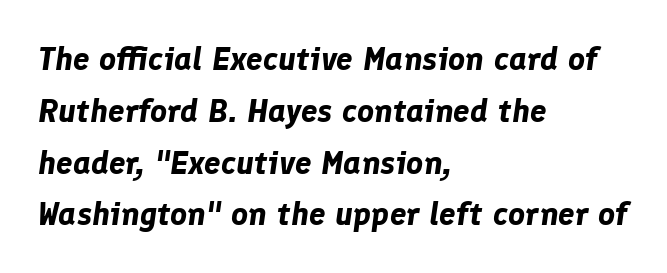
The image shows 33 px bold type, italic (leaning right); set left-aligned, normal line spacing (1.57x), normal letter spacing, not underlined; low stroke contrast and a medium x-height.
